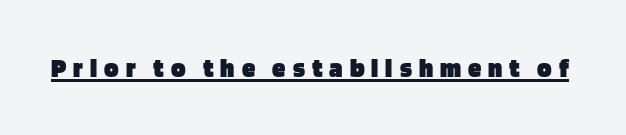
Q: Is the text bold? A: Yes.
Q: Is the text italic (slanted)? A: No, it is upright.
Q: Is the text underlined? A: Yes.
Q: Is the spacing between letters normal or unusually wide? A: Unusually wide.
